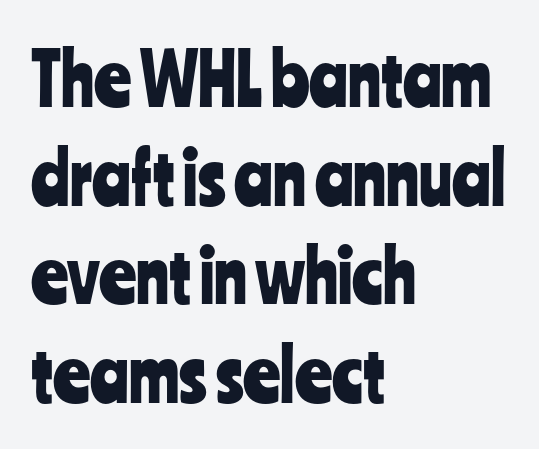
The rag falls on the right side of this text block. How are the letters spaced? Ordinarily, with no added tracking. The letters advance in unequal steps, a hallmark of proportional type. Italic: no, the glyphs are upright roman. This is sans-serif lettering, the kind often seen on screens and signage. Beneath every word, the page is bare.
